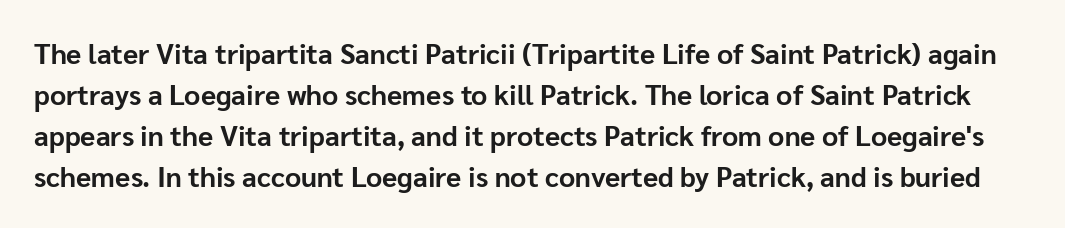
{"serif": "no", "italic": "no", "bold": "yes", "weight": "bold", "width": "normal", "stroke_contrast": "low", "x_height": "medium", "monospaced": "no", "underline": "no", "line_spacing": "normal", "line_spacing_ratio": 1.46, "letter_spacing": "normal", "letter_spacing_em": 0.0, "glyph_px": 28}
